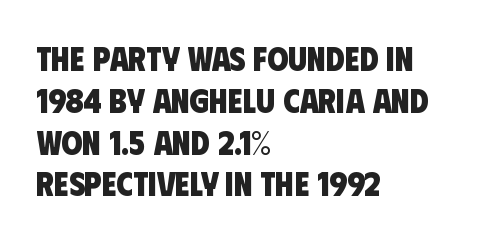
{"serif": "no", "bold": "yes", "weight": "heavy", "width": "condensed", "stroke_contrast": "low", "x_height": "large", "monospaced": "no", "underline": "no", "align": "left", "line_spacing_ratio": 1.23, "letter_spacing": "normal", "letter_spacing_em": 0.0, "glyph_px": 34}
